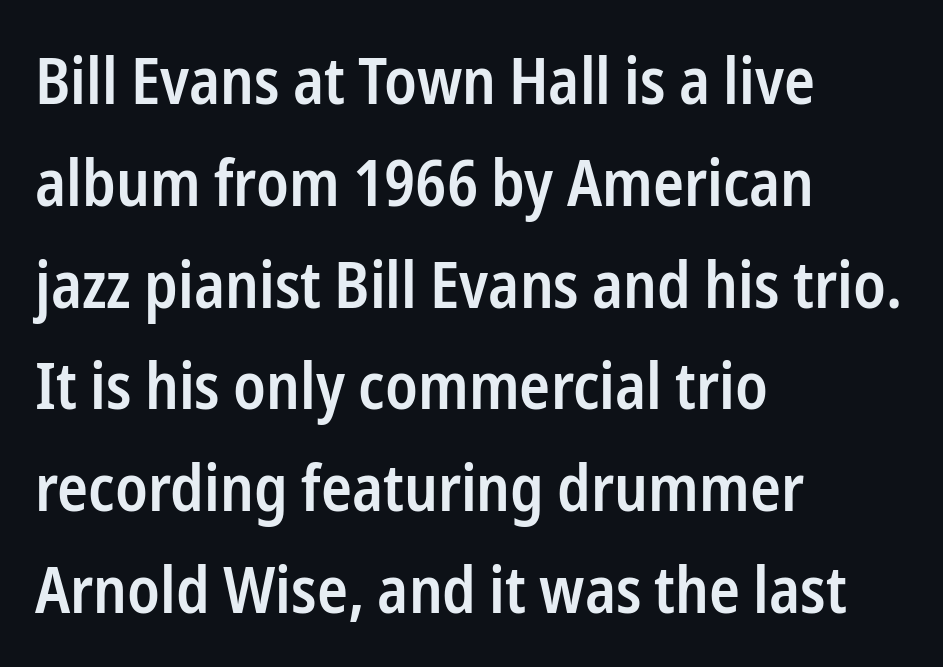
Q: Is the text bold? A: Semi-bold.
Q: Is the text italic (slanted)? A: No, it is upright.
Q: Is the typeface a serif or a sans-serif typeface? A: Sans-serif.
Q: Is the text underlined? A: No.
Q: How is the paragraph aligned? A: Left-aligned.
Q: Is the spacing between letters normal or unusually wide? A: Normal.
Q: Is the spacing between lines tight, normal or loose? A: Normal.
Q: Width (condensed, normal, or wide)? A: Condensed.
Q: Stroke contrast? A: Low.
Q: x-height? A: Medium.
Q: Monospaced? A: No.
